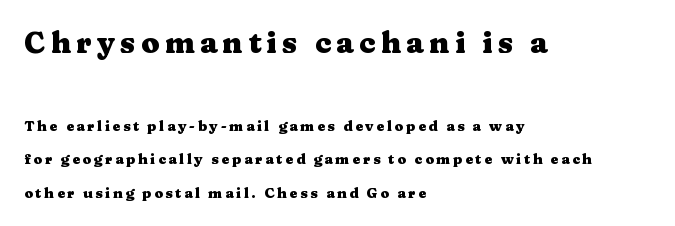
{"serif": "yes", "italic": "no", "bold": "yes", "weight": "heavy", "width": "wide", "stroke_contrast": "medium", "x_height": "medium", "monospaced": "no", "underline": "no", "align": "left", "line_spacing": "loose", "line_spacing_ratio": 2.4, "larger_block": "first", "size_ratio": 2.07, "glyph_px": 29}
